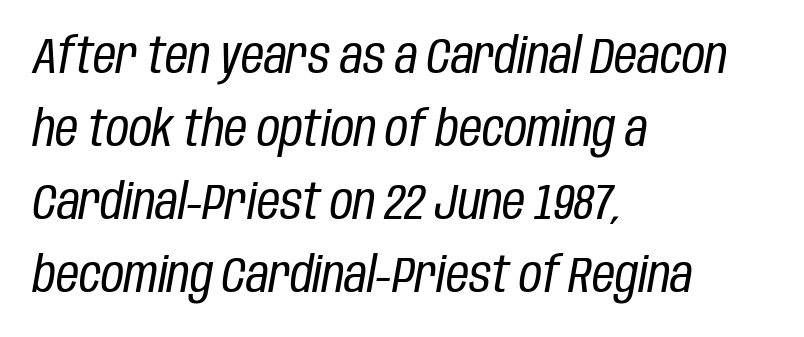
The image shows 50 px regular-weight, condensed type, italic (leaning right); set left-aligned, normal line spacing (1.46x), normal letter spacing, not underlined; low stroke contrast and a large x-height.
